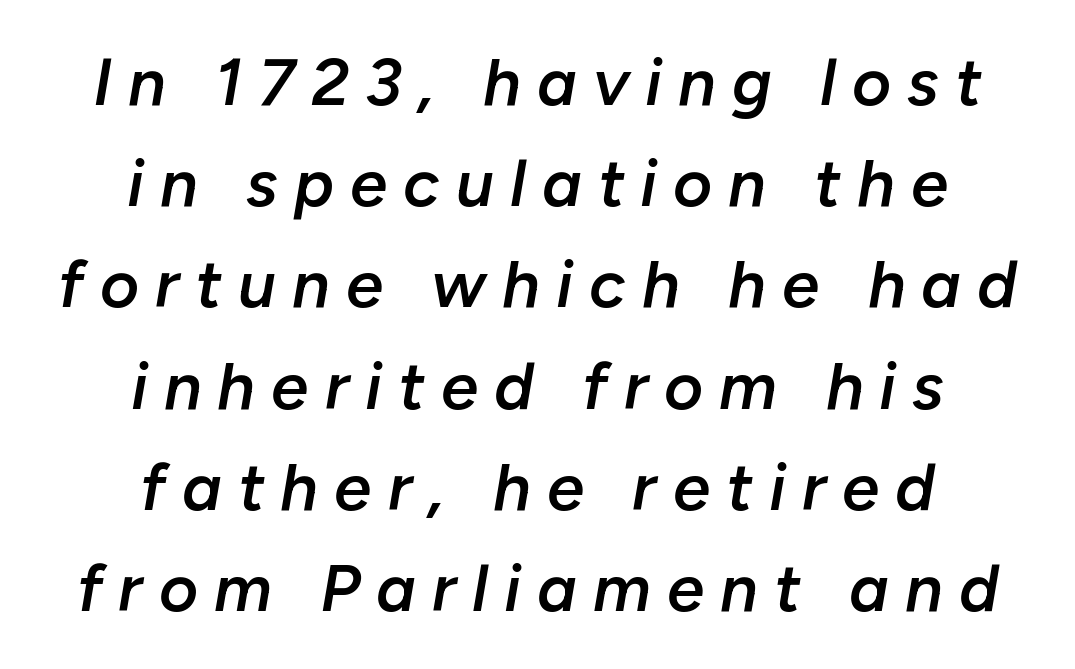
The image shows 67 px semibold type, italic (leaning right); set centered, normal line spacing (1.51x), unusually wide letter spacing (+0.24 em), not underlined; low stroke contrast and a medium x-height.
